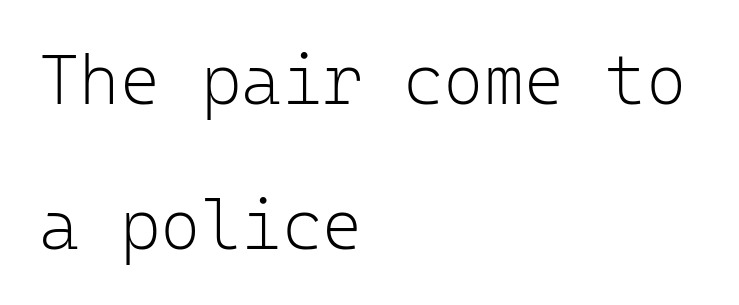
Inter-character spacing is left at the font's built-in metrics. Notice how the stems are strictly vertical — no italics here. The characters are drawn with everyday or finer stroke widths. In terms of leading, this rendering errs on the spacious side. Letters rest on an invisible, unmarked baseline.
